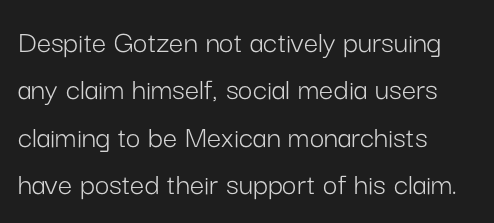
Q: Is the text bold? A: No.
Q: Is the text italic (slanted)? A: No, it is upright.
Q: Is the typeface a serif or a sans-serif typeface? A: Sans-serif.
Q: Is the text underlined? A: No.
Q: How is the paragraph aligned? A: Left-aligned.
Q: Is the spacing between letters normal or unusually wide? A: Normal.
Q: Is the spacing between lines tight, normal or loose? A: Normal.
Q: Width (condensed, normal, or wide)? A: Normal.
Q: Stroke contrast? A: Low.
Q: x-height? A: Medium.
Q: Monospaced? A: No.
